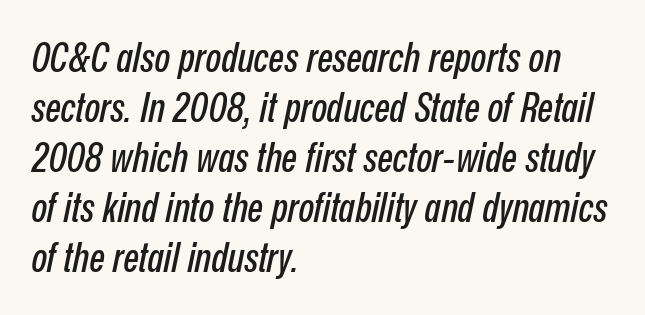
The image shows 41 px condensed type, italic (leaning right); set left-aligned, line spacing 1.22x, normal letter spacing, not underlined; low stroke contrast and a medium x-height.
